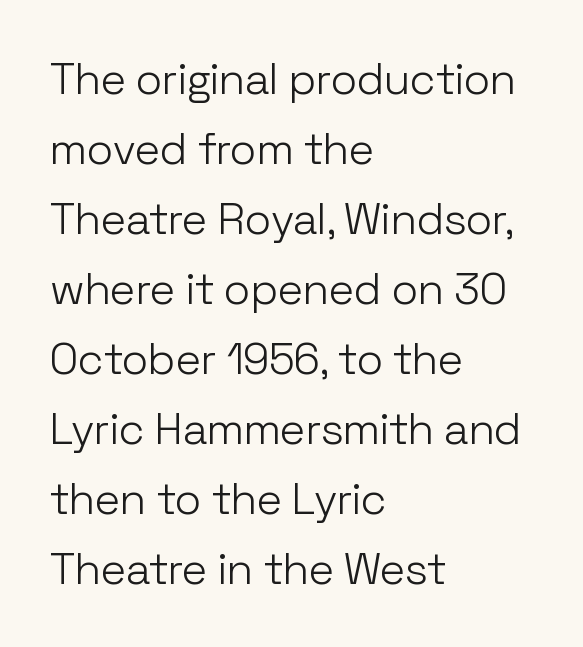
{"serif": "no", "italic": "no", "bold": "no", "weight": "light", "width": "normal", "stroke_contrast": "low", "x_height": "medium", "monospaced": "no", "underline": "no", "align": "left", "line_spacing": "normal", "line_spacing_ratio": 1.59, "letter_spacing": "normal", "letter_spacing_em": 0.0, "glyph_px": 44}
